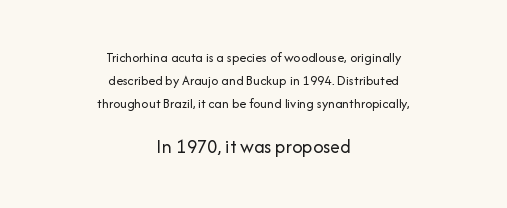
The space beneath each line is pristine and unruled. A typesetter would call this zero additional tracking. Compared with typical paragraphs, the rows here are spaced about the same. The compositor balanced each line on the midline. The strokes are not fattened; the text isn't bold.
